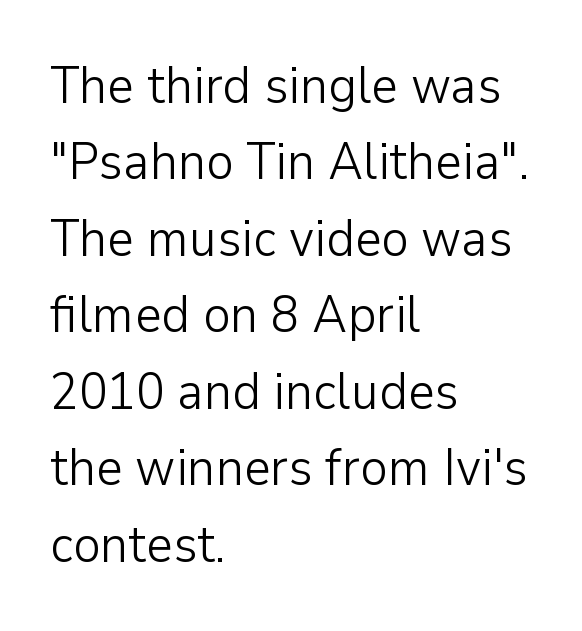
The image shows 52 px light sans-serif type, upright; set left-aligned, normal line spacing (1.47x), normal letter spacing, not underlined; low stroke contrast and a medium x-height.
